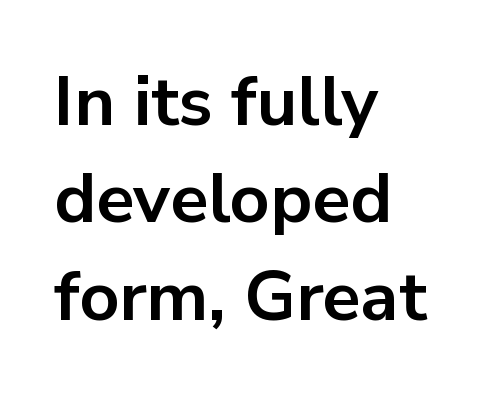
This rendering leaves character spacing at its baseline value. Which margin do the lines hug? The left one — the right edge is uneven. The glyphs are unaccompanied by any horizontal stroke below them. The rendering uses natural spacing where letterforms have individual widths.
